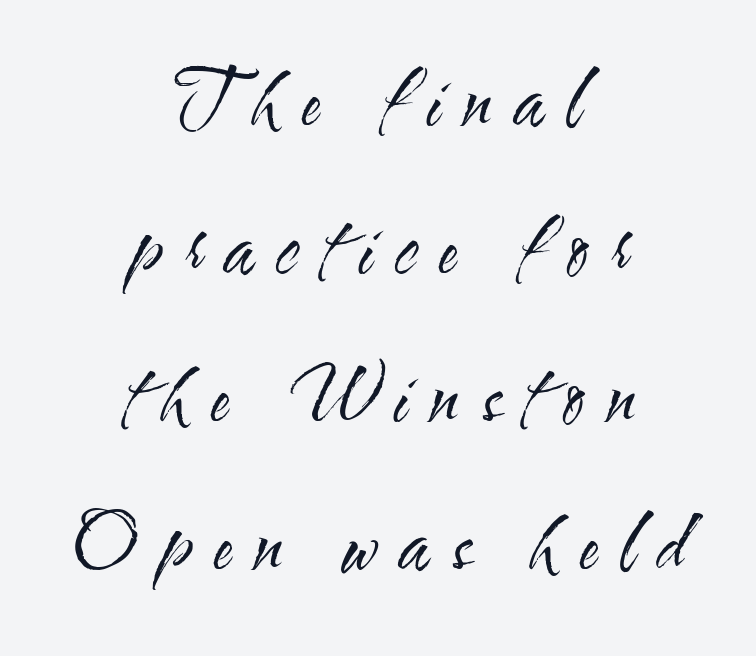
{"serif": "no", "bold": "no", "weight": "regular", "width": "condensed", "stroke_contrast": "medium", "x_height": "small", "monospaced": "no", "underline": "no", "align": "center", "line_spacing": "loose", "line_spacing_ratio": 2.0, "letter_spacing": "wide", "letter_spacing_em": 0.3, "glyph_px": 74}
